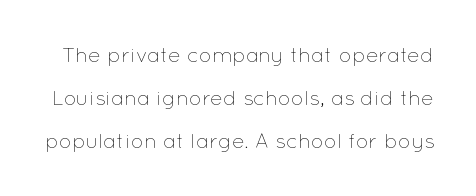
Q: Is the text bold? A: No.
Q: Is the text italic (slanted)? A: No, it is upright.
Q: Is the text underlined? A: No.
Q: Is the spacing between letters normal or unusually wide? A: Normal.
Q: Is the spacing between lines tight, normal or loose? A: Loose.
